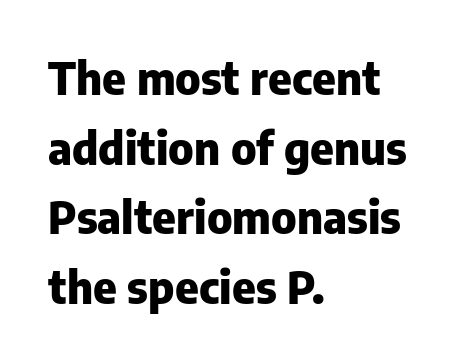
Grotesque or geometric, the face here clearly has no serifs. What stands out about the letter spacing? Nothing — it is the standard amount. The vertical gap from one line to the next is medium. The passage is arranged the way most books set body copy — flush left. The space beneath each line is pristine and unruled.
